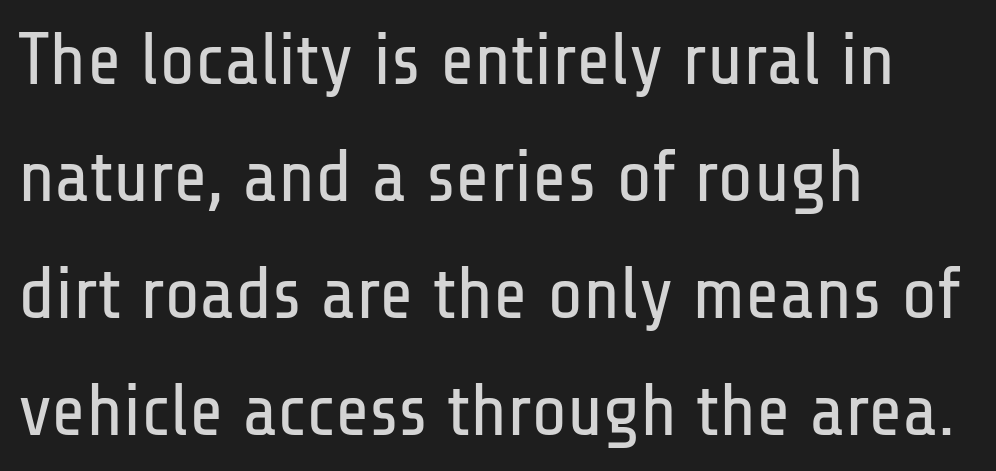
This sample keeps an unexceptional amount of space between lines. Ascenders rise straight up at ninety degrees. In terms of letterform style, serifs are entirely absent. Here the glyphs are tracked normally, forming tight word shapes. Spacing verdict: proportional, widths tailored to each character. Layout note: lines flush left.
